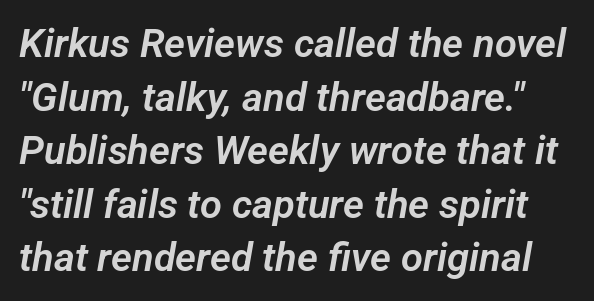
The image shows 40 px sans-serif type; set normal line spacing (1.34x), normal letter spacing, not underlined; low stroke contrast and a medium x-height.
